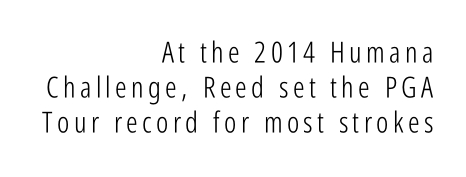
{"serif": "no", "italic": "no", "bold": "no", "weight": "light", "width": "condensed", "stroke_contrast": "low", "x_height": "medium", "monospaced": "no", "underline": "no", "align": "right", "line_spacing_ratio": 1.21, "glyph_px": 29}
